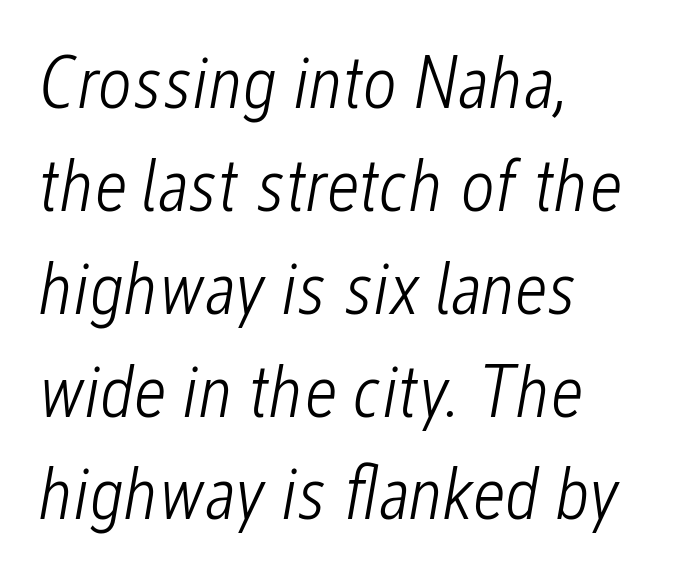
{"italic": "yes", "lean": "right", "slant_degrees": 12, "bold": "no", "weight": "light", "width": "condensed", "stroke_contrast": "low", "x_height": "medium", "monospaced": "no", "underline": "no", "align": "left", "line_spacing": "normal", "line_spacing_ratio": 1.39, "letter_spacing": "normal", "letter_spacing_em": 0.0, "glyph_px": 74}
